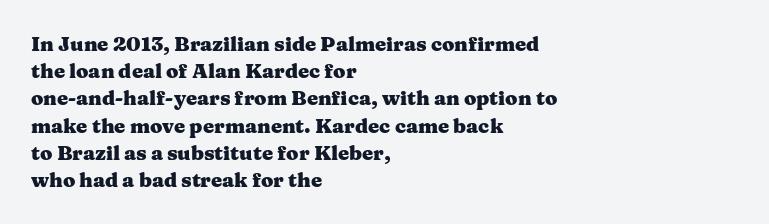
Vertical strokes here are truly vertical. Line spacing here is normal. The rendering anchors every line to the left-hand side. Short note: letters normally spaced. Has an underline been added? It has not. The sample has been set heavy, in full bold.
